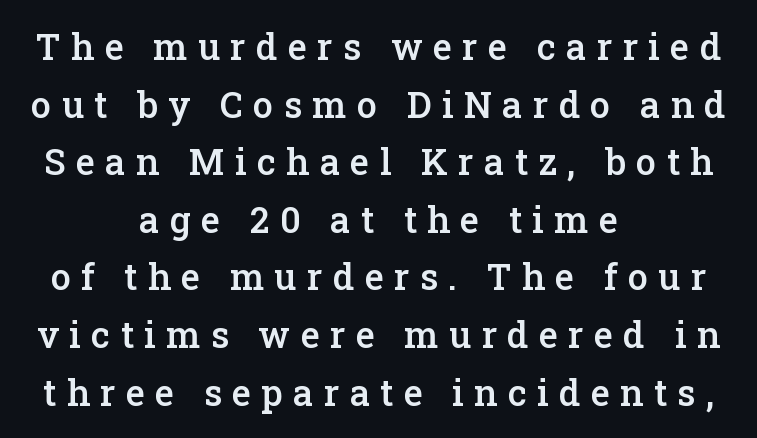
Q: Is the text bold? A: Semi-bold.
Q: Is the text italic (slanted)? A: No, it is upright.
Q: Is the typeface a serif or a sans-serif typeface? A: Serif.
Q: Is the text underlined? A: No.
Q: How is the paragraph aligned? A: Centered.
Q: Is the spacing between letters normal or unusually wide? A: Unusually wide.
Q: Is the spacing between lines tight, normal or loose? A: Normal.
Q: Width (condensed, normal, or wide)? A: Normal.
Q: Stroke contrast? A: Low.
Q: x-height? A: Medium.
Q: Monospaced? A: No.
